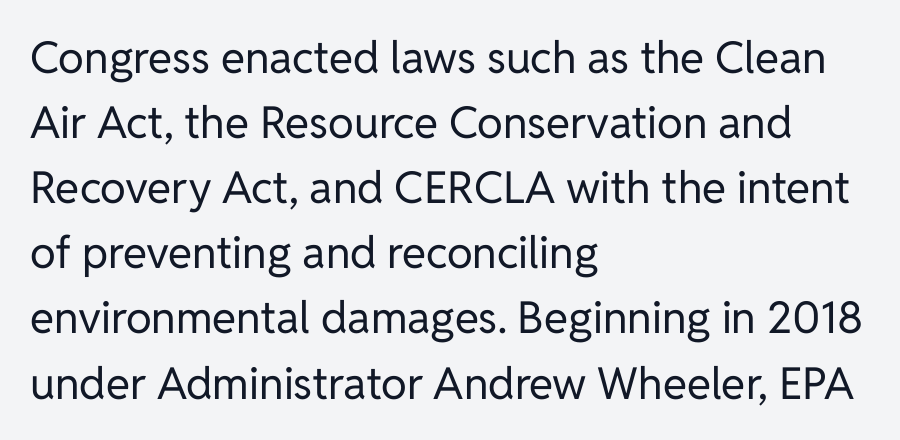
Q: Is the text bold? A: No.
Q: Is the text italic (slanted)? A: No, it is upright.
Q: Is the typeface a serif or a sans-serif typeface? A: Sans-serif.
Q: Is the text underlined? A: No.
Q: How is the paragraph aligned? A: Left-aligned.
Q: Is the spacing between letters normal or unusually wide? A: Normal.
Q: Is the spacing between lines tight, normal or loose? A: Normal.
Q: Width (condensed, normal, or wide)? A: Normal.
Q: Stroke contrast? A: Low.
Q: x-height? A: Medium.
Q: Monospaced? A: No.
